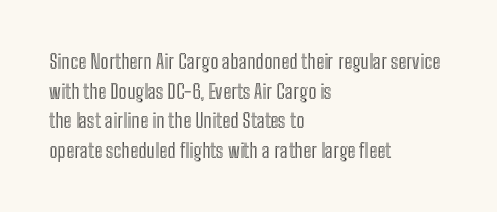
Q: Is the text italic (slanted)? A: No, it is upright.
Q: Is the text underlined? A: No.
Q: How is the paragraph aligned? A: Left-aligned.
Q: Is the spacing between letters normal or unusually wide? A: Normal.
Q: Is the spacing between lines tight, normal or loose? A: Normal.
